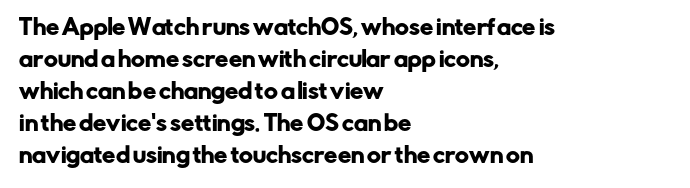
Spacing between characters is what you'd get straight out of the box. This sample is left-justified, so line endings fall wherever the words run out. Has an underline been added? It has not. Evenly set lines give the paragraph a standard silhouette. You can tell it's not italic because the verticals are truly vertical.
